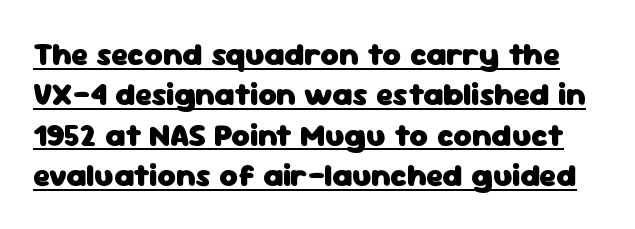
{"serif": "no", "italic": "no", "bold": "yes", "weight": "heavy", "width": "normal", "stroke_contrast": "low", "x_height": "medium", "monospaced": "no", "underline": "yes", "line_spacing": "normal", "line_spacing_ratio": 1.26, "letter_spacing": "normal", "letter_spacing_em": 0.0, "glyph_px": 32}
